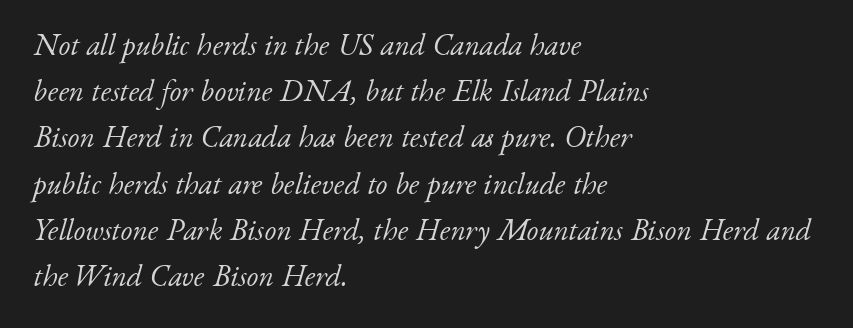
The image shows 30 px light serif type, italic (leaning right); set left-aligned, normal line spacing (1.54x), normal letter spacing, not underlined; low stroke contrast and a small x-height.
